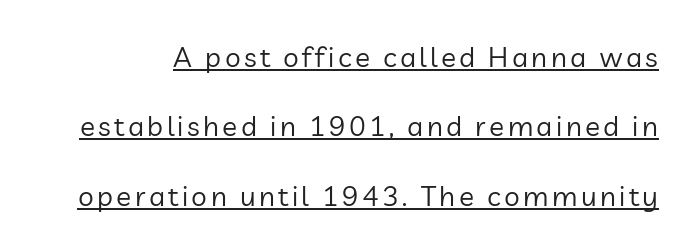
{"serif": "no", "italic": "no", "bold": "no", "weight": "regular", "width": "normal", "stroke_contrast": "low", "x_height": "medium", "monospaced": "no", "underline": "yes", "line_spacing": "loose", "line_spacing_ratio": 2.48, "glyph_px": 28}
